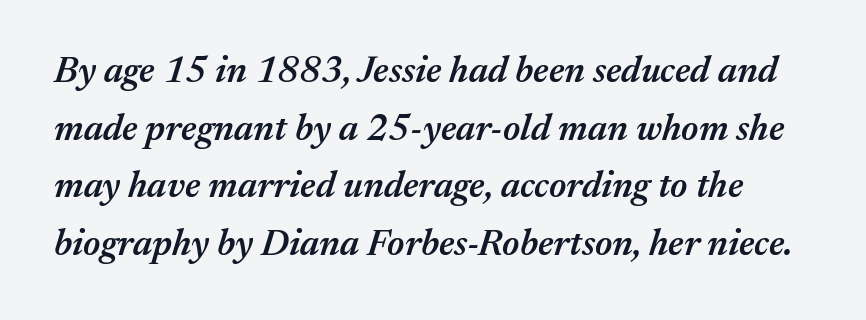
Q: Is the text bold? A: Semi-bold.
Q: Is the text italic (slanted)? A: Yes, it leans right by about 17 degrees.
Q: Is the text underlined? A: No.
Q: Is the spacing between letters normal or unusually wide? A: Normal.
Q: Is the spacing between lines tight, normal or loose? A: Normal.
Q: Width (condensed, normal, or wide)? A: Normal.
Q: Stroke contrast? A: Medium.
Q: x-height? A: Medium.
Q: Monospaced? A: No.
